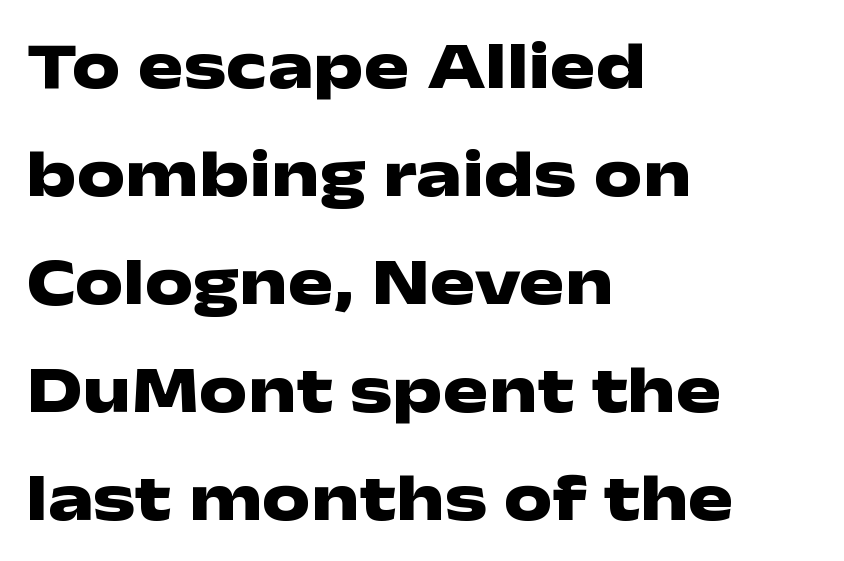
The image shows 68 px heavy, wide sans-serif type, upright; set left-aligned, normal line spacing (1.59x), normal letter spacing, not underlined; low stroke contrast and a medium x-height.
